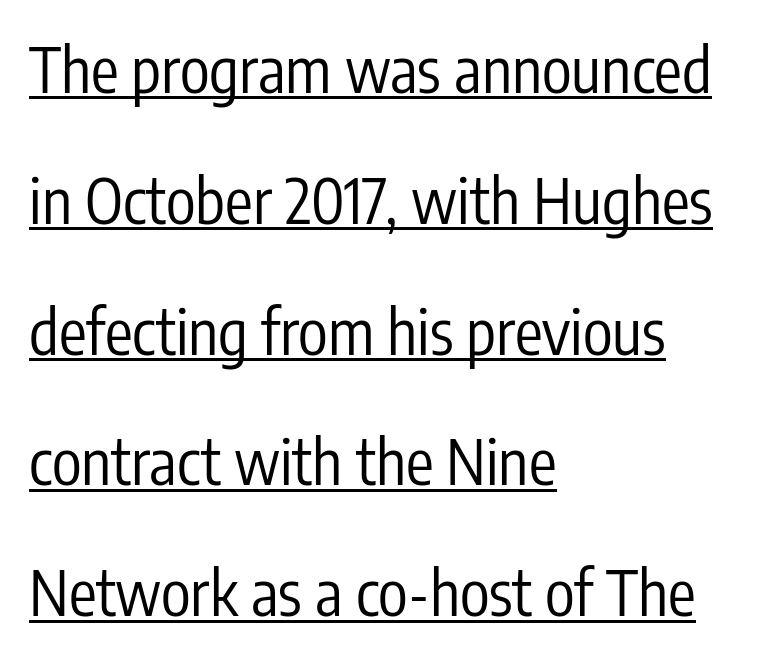
Q: Is the text bold? A: No.
Q: Is the text italic (slanted)? A: No, it is upright.
Q: Is the typeface a serif or a sans-serif typeface? A: Sans-serif.
Q: Is the text underlined? A: Yes.
Q: How is the paragraph aligned? A: Left-aligned.
Q: Is the spacing between letters normal or unusually wide? A: Normal.
Q: Is the spacing between lines tight, normal or loose? A: Loose.
Q: Width (condensed, normal, or wide)? A: Condensed.
Q: Stroke contrast? A: Low.
Q: x-height? A: Medium.
Q: Monospaced? A: No.
